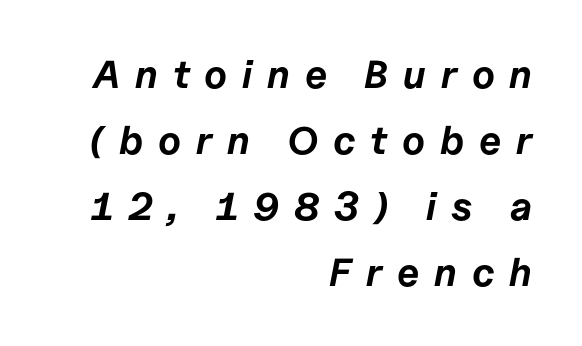
The image shows 39 px bold type, italic (leaning right); set right-aligned, normal line spacing (1.69x), unusually wide letter spacing (+0.38 em), not underlined; low stroke contrast and a medium x-height.
